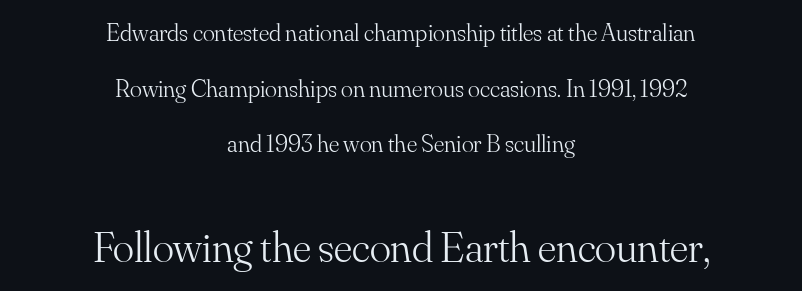
{"serif": "yes", "italic": "no", "bold": "no", "weight": "light", "width": "normal", "stroke_contrast": "medium", "x_height": "small", "monospaced": "no", "underline": "no", "align": "center", "line_spacing": "loose", "line_spacing_ratio": 2.23, "letter_spacing": "normal", "letter_spacing_em": 0.0, "larger_block": "second", "size_ratio": 1.76, "glyph_px": 44}
